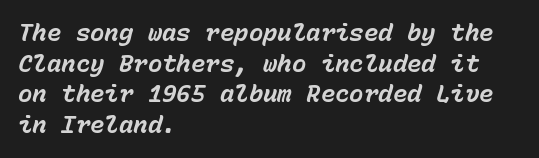
{"italic": "yes", "lean": "right", "slant_degrees": 15, "bold": "yes", "underline": "no", "align": "left", "line_spacing": "normal", "line_spacing_ratio": 1.28, "letter_spacing": "normal", "letter_spacing_em": 0.0, "glyph_px": 24}
